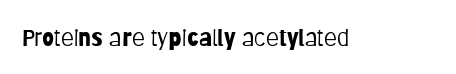
Only glyphs here, with clear space below each row. Notice how the stems are strictly vertical — no italics here. Between one letter and the next there's only the usual sliver of space. Is this a heavy cut? Hardly; it is regular or lighter.
